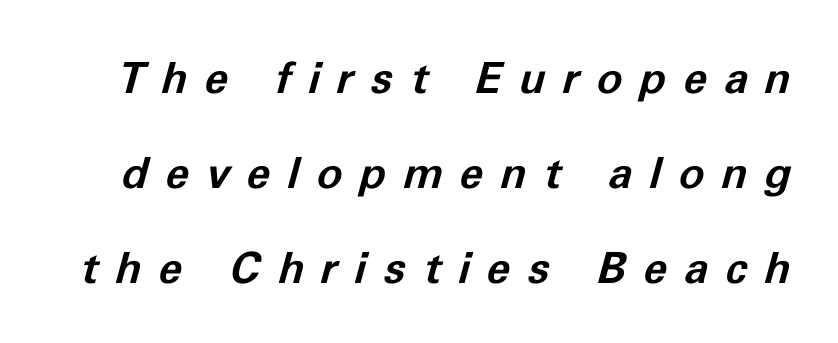
Baseline-to-baseline distance is far greater than the letter height. Between one letter and the next there's a generous, obvious gap. A typesetter would call this proportional, since set widths differ per character. Its strokes are broad and dark, the hallmark of bold type. Style check: oblique. Only glyphs here, with clear space below each row.
